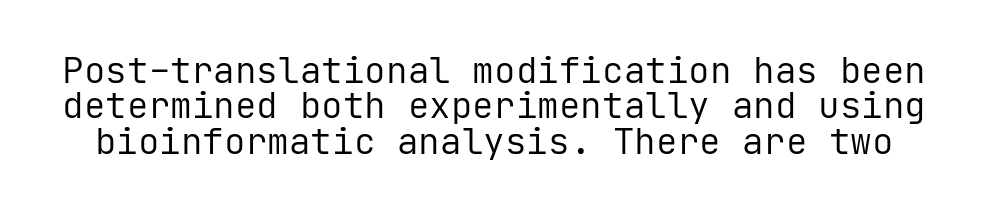
Nothing heavy about these letters — not bold at all. Grotesque or geometric, the face here clearly has no serifs. A clean baseline with only descenders dipping below it. Here the glyphs are tracked normally, forming tight word shapes. Upright lettering throughout. These lines are rendered in a fixed-pitch font.
